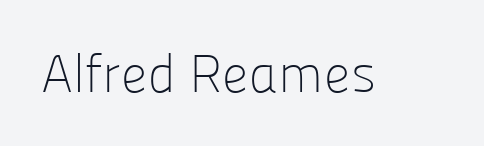
{"serif": "no", "italic": "no", "bold": "no", "weight": "light", "width": "normal", "stroke_contrast": "low", "x_height": "medium", "monospaced": "no", "underline": "no", "letter_spacing": "normal", "letter_spacing_em": 0.0, "glyph_px": 53}
